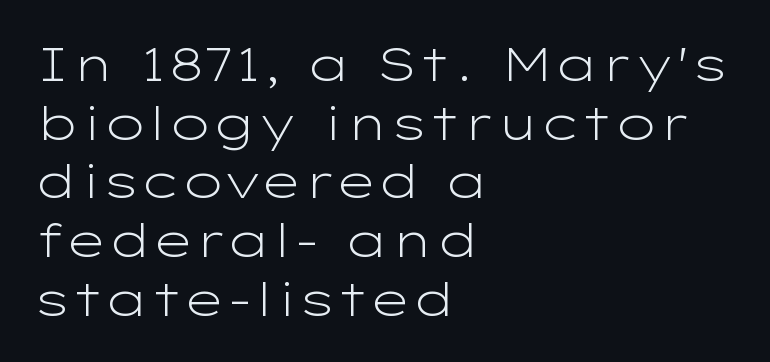
Spacing verdict: proportional, widths tailored to each character. Heaviness? Minimal to ordinary, like unemphasized prose. Characters follow at the spacing the type designer built in. Regarding leading, the lines here are spaced in the standard way. Vertical strokes here are truly vertical.
